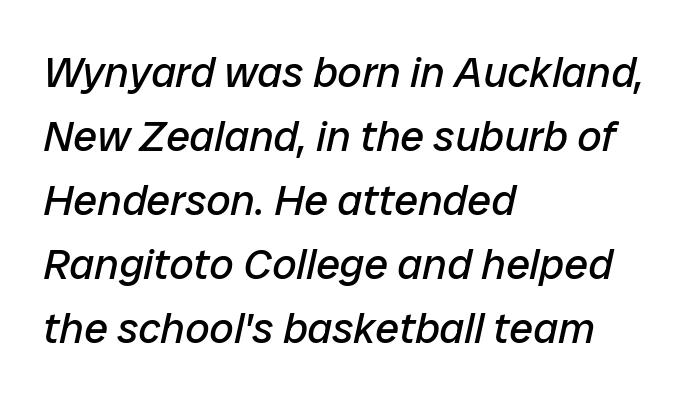
{"italic": "yes", "lean": "right", "slant_degrees": 12, "bold": "no", "weight": "regular", "width": "normal", "stroke_contrast": "low", "x_height": "medium", "monospaced": "no", "underline": "no", "align": "left", "line_spacing": "normal", "line_spacing_ratio": 1.49, "letter_spacing": "normal", "letter_spacing_em": 0.0, "glyph_px": 43}
